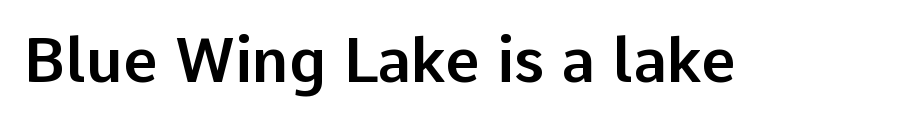
Q: Is the text italic (slanted)? A: No, it is upright.
Q: Is the typeface a serif or a sans-serif typeface? A: Sans-serif.
Q: Is the text underlined? A: No.
Q: Is the spacing between letters normal or unusually wide? A: Normal.
Q: Width (condensed, normal, or wide)? A: Normal.
Q: Stroke contrast? A: Low.
Q: x-height? A: Medium.
Q: Monospaced? A: No.
